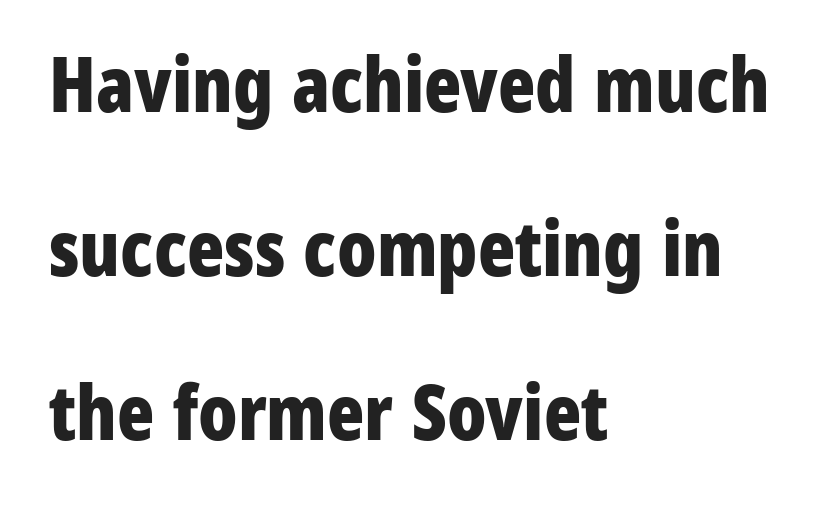
Q: Is the text bold? A: Yes.
Q: Is the text italic (slanted)? A: No, it is upright.
Q: Is the typeface a serif or a sans-serif typeface? A: Sans-serif.
Q: Is the text underlined? A: No.
Q: How is the paragraph aligned? A: Left-aligned.
Q: Is the spacing between letters normal or unusually wide? A: Normal.
Q: Is the spacing between lines tight, normal or loose? A: Loose.
Q: Width (condensed, normal, or wide)? A: Condensed.
Q: Stroke contrast? A: Low.
Q: x-height? A: Medium.
Q: Monospaced? A: No.
